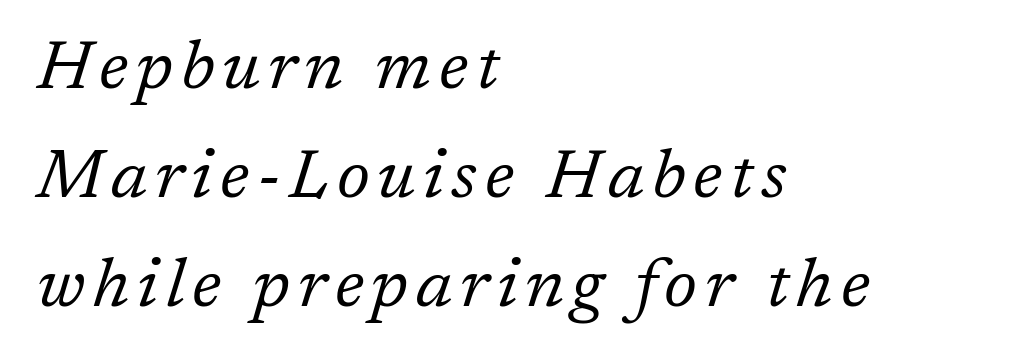
{"serif": "yes", "italic": "yes", "lean": "right", "slant_degrees": 17, "bold": "no", "weight": "regular", "width": "normal", "stroke_contrast": "low", "x_height": "medium", "monospaced": "no", "underline": "no", "align": "left", "line_spacing": "normal", "line_spacing_ratio": 1.58, "glyph_px": 69}
